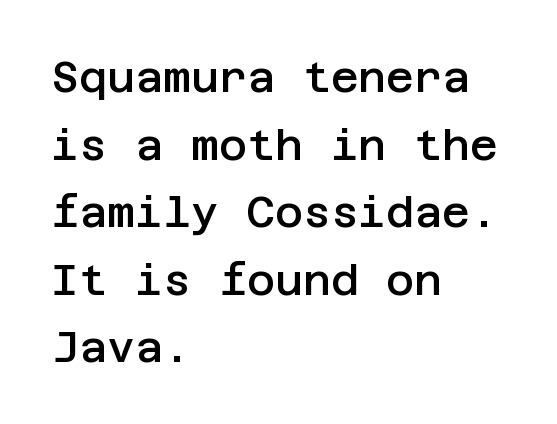
Q: Is the text bold? A: Semi-bold.
Q: Is the text italic (slanted)? A: No, it is upright.
Q: Is the typeface a serif or a sans-serif typeface? A: Sans-serif.
Q: Is the text underlined? A: No.
Q: How is the paragraph aligned? A: Left-aligned.
Q: Is the spacing between letters normal or unusually wide? A: Normal.
Q: Is the spacing between lines tight, normal or loose? A: Normal.
Q: Width (condensed, normal, or wide)? A: Normal.
Q: Stroke contrast? A: Low.
Q: x-height? A: Large.
